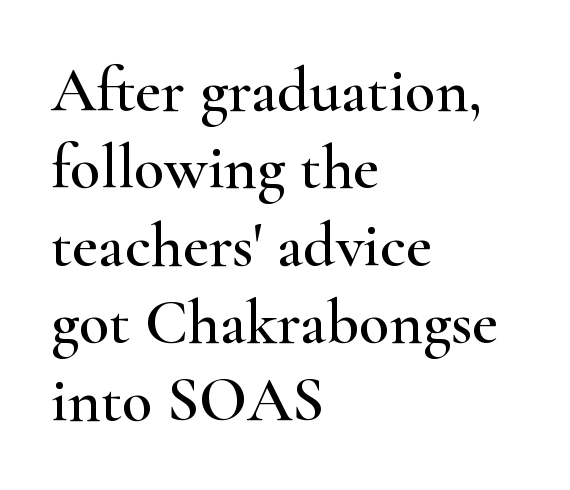
Rule under the text: the space is simply empty. Note the varied advance widths — an 'i' is clearly narrower than an 'm'. The letters carry serifs — small finishing strokes at the ends of their stems. The typesetter chose a ragged-right arrangement here.
